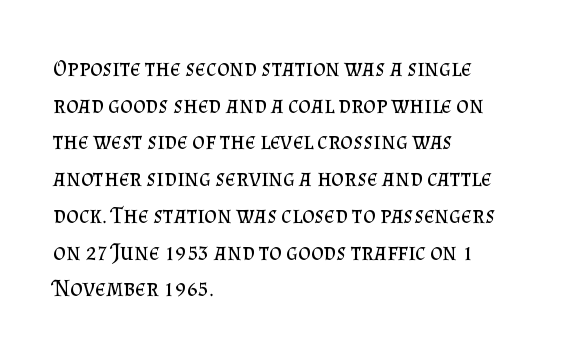
The image shows 24 px text type, upright; set left-aligned, normal line spacing (1.53x), normal letter spacing, not underlined.
